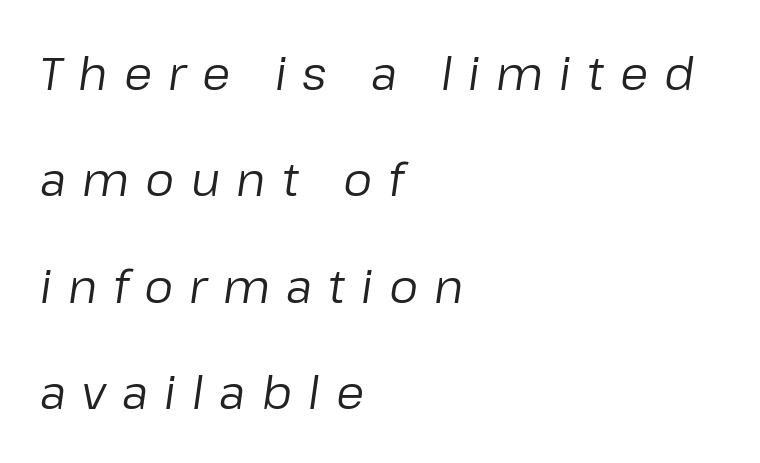
Q: Is the text bold? A: No.
Q: Is the text italic (slanted)? A: Yes, it leans right by about 8 degrees.
Q: Is the text underlined? A: No.
Q: How is the paragraph aligned? A: Left-aligned.
Q: Is the spacing between letters normal or unusually wide? A: Unusually wide.
Q: Is the spacing between lines tight, normal or loose? A: Loose.
Q: Width (condensed, normal, or wide)? A: Normal.
Q: Stroke contrast? A: Low.
Q: x-height? A: Medium.
Q: Monospaced? A: No.
